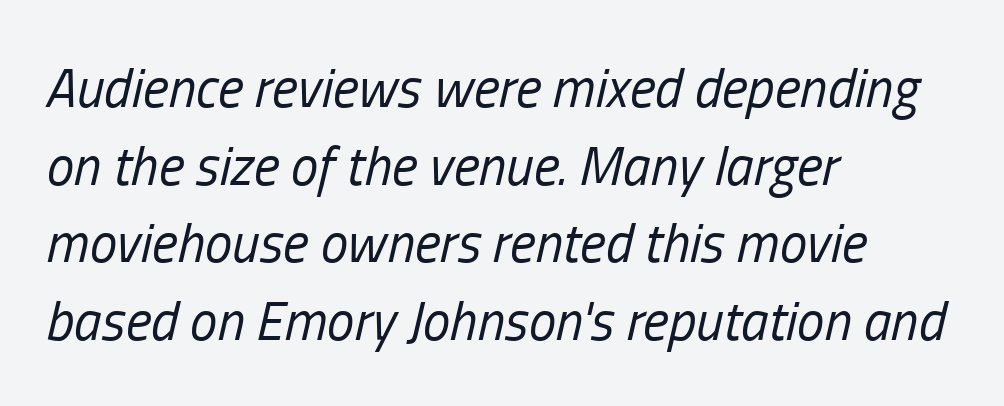
Q: Is the text bold? A: No.
Q: Is the text italic (slanted)? A: Yes, it leans right by about 13 degrees.
Q: Is the text underlined? A: No.
Q: How is the paragraph aligned? A: Left-aligned.
Q: Is the spacing between letters normal or unusually wide? A: Normal.
Q: Is the spacing between lines tight, normal or loose? A: Normal.
Q: Width (condensed, normal, or wide)? A: Condensed.
Q: Stroke contrast? A: Low.
Q: x-height? A: Medium.
Q: Monospaced? A: No.
